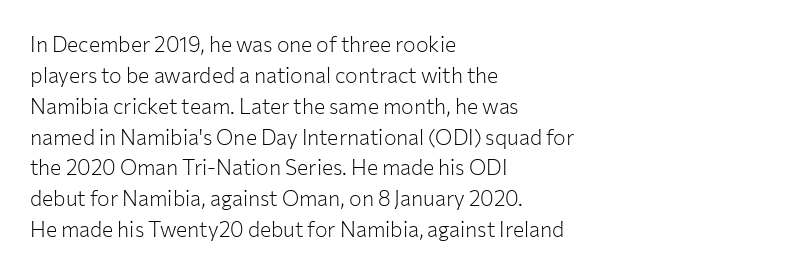
The image shows 21 px text type, upright; set left-aligned, normal line spacing (1.47x), normal letter spacing, not underlined.
